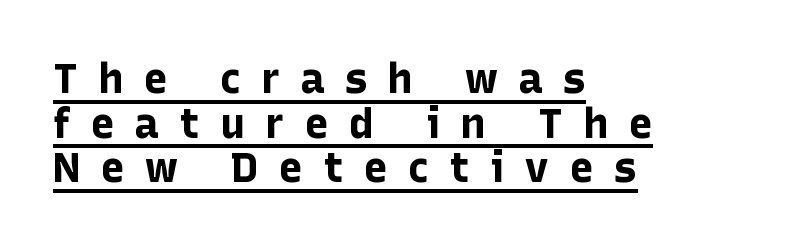
The image shows 42 px bold sans-serif type, upright; set left-aligned, tight line spacing (1.06x), unusually wide letter spacing (+0.47 em), underlined; low stroke contrast and a medium x-height.
